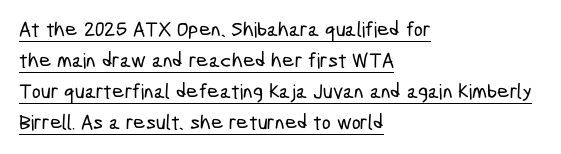
Q: Is the text underlined? A: Yes.
Q: How is the paragraph aligned? A: Left-aligned.
Q: Is the spacing between letters normal or unusually wide? A: Normal.
Q: Is the spacing between lines tight, normal or loose? A: Normal.
